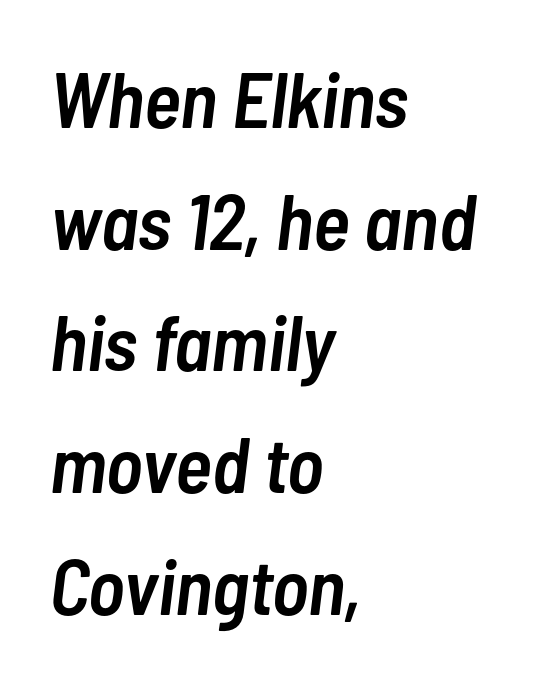
Plain, unruled lines of type. The face used here is proportionally spaced, like ordinary book or web type. Compared with an ordinary text face, these strokes are moderately heavier — a semibold. Line beginnings align vertically; line endings do not. Slanted lettering throughout. Honestly, the row spacing looks completely unremarkable.
